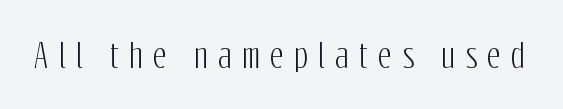
{"serif": "no", "italic": "no", "width": "condensed", "stroke_contrast": "low", "x_height": "medium", "monospaced": "no", "underline": "no", "letter_spacing": "wide", "letter_spacing_em": 0.31, "glyph_px": 33}
